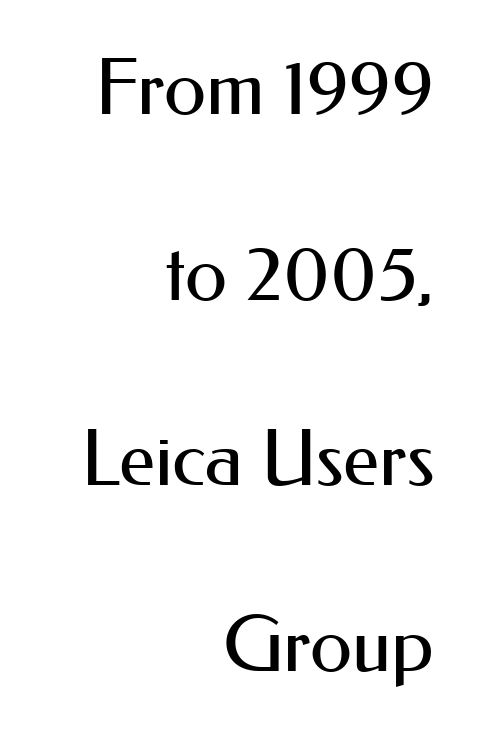
The image shows 77 px regular-weight sans-serif type, upright; set right-aligned, loose line spacing (2.41x), normal letter spacing, not underlined; medium stroke contrast and a small x-height.
